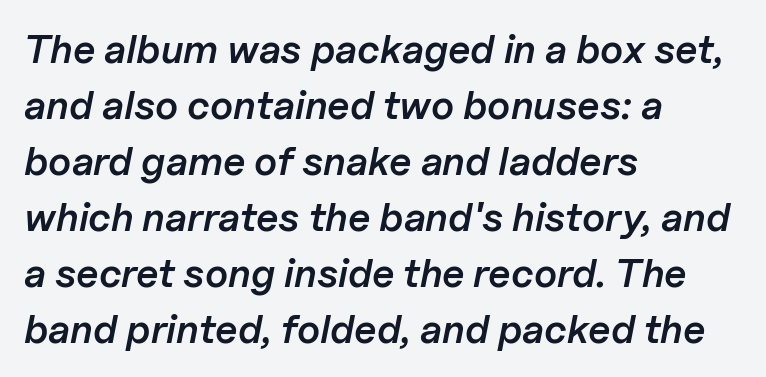
Descenders hang freely into open space. Stroke thickness is moderately raised; the sample reads as semibold. In CSS terms this would be text-align: left. Letter spacing: default. Successive baselines arrive at the customary interval.
